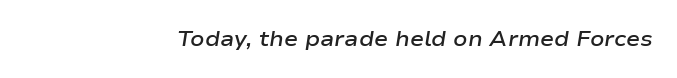
{"italic": "yes", "lean": "right", "slant_degrees": 9, "bold": "semi", "underline": "no", "letter_spacing": "normal", "letter_spacing_em": 0.0, "glyph_px": 21}
